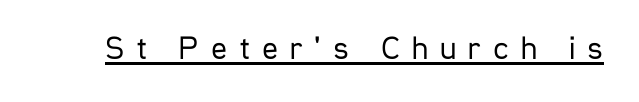
{"serif": "no", "italic": "no", "bold": "no", "weight": "regular", "width": "condensed", "stroke_contrast": "low", "x_height": "medium", "monospaced": "no", "underline": "yes", "letter_spacing": "wide", "letter_spacing_em": 0.36, "glyph_px": 33}
